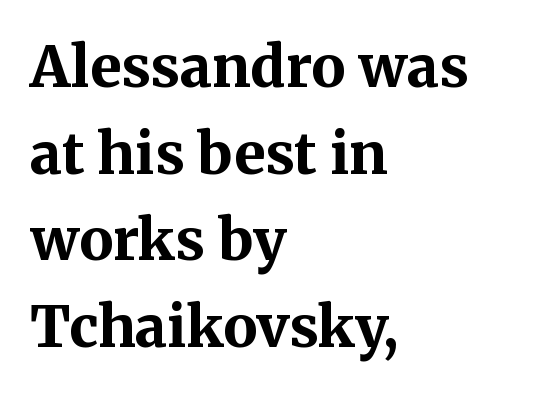
Q: Is the text bold? A: Yes.
Q: Is the text italic (slanted)? A: No, it is upright.
Q: Is the typeface a serif or a sans-serif typeface? A: Serif.
Q: Is the text underlined? A: No.
Q: How is the paragraph aligned? A: Left-aligned.
Q: Is the spacing between letters normal or unusually wide? A: Normal.
Q: Is the spacing between lines tight, normal or loose? A: Normal.
Q: Width (condensed, normal, or wide)? A: Normal.
Q: Stroke contrast? A: Medium.
Q: x-height? A: Medium.
Q: Monospaced? A: No.
